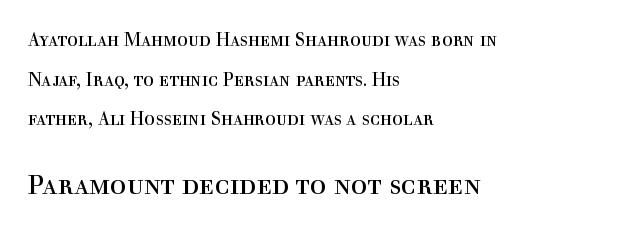
Reading top to bottom, the characters get bigger at the block break. The ragged edge is on the right, which tells us the setting is flush left. Posture: straight, roman, zero tilt. The area under the type is left untouched. Is this a heavy cut? Hardly; it is regular or lighter. Leading is clearly above the norm, producing a sparse column.
